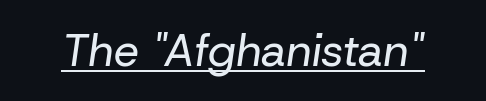
Q: Is the text bold? A: No.
Q: Is the text italic (slanted)? A: Yes, it leans right by about 8 degrees.
Q: Is the text underlined? A: Yes.
Q: Is the spacing between letters normal or unusually wide? A: Normal.
Q: Width (condensed, normal, or wide)? A: Normal.
Q: Stroke contrast? A: Low.
Q: x-height? A: Medium.
Q: Monospaced? A: No.
